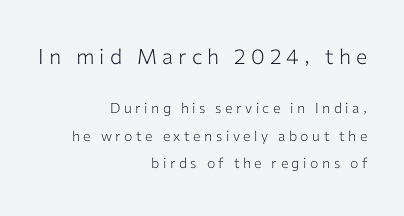
{"italic": "no", "bold": "no", "underline": "no", "align": "right", "line_spacing": "loose", "line_spacing_ratio": 1.97, "letter_spacing": "wide", "letter_spacing_em": 0.25, "larger_block": "first", "size_ratio": 1.5, "glyph_px": 21}
